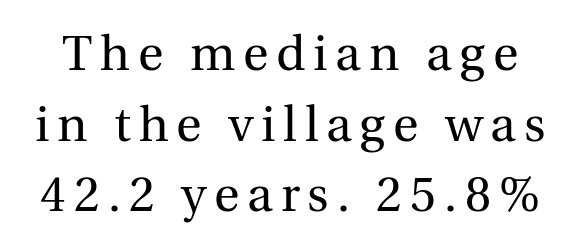
Q: Is the text bold? A: No.
Q: Is the text italic (slanted)? A: No, it is upright.
Q: Is the typeface a serif or a sans-serif typeface? A: Serif.
Q: Is the text underlined? A: No.
Q: Is the spacing between lines tight, normal or loose? A: Normal.
Q: Width (condensed, normal, or wide)? A: Normal.
Q: x-height? A: Medium.
Q: Monospaced? A: No.
